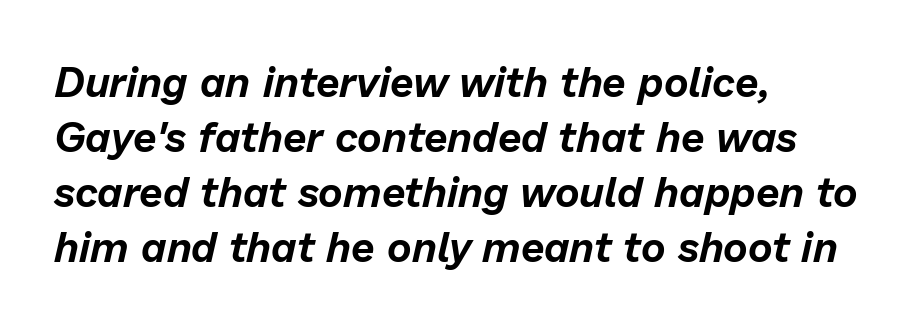
{"italic": "yes", "lean": "right", "slant_degrees": 13, "width": "normal", "stroke_contrast": "low", "x_height": "medium", "monospaced": "no", "underline": "no", "align": "left", "line_spacing": "normal", "line_spacing_ratio": 1.31, "letter_spacing": "normal", "letter_spacing_em": 0.0, "glyph_px": 42}
